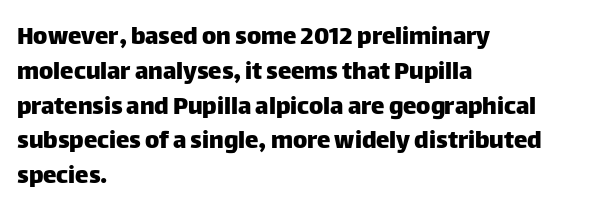
Q: Is the text italic (slanted)? A: No, it is upright.
Q: Is the text underlined? A: No.
Q: How is the paragraph aligned? A: Left-aligned.
Q: Is the spacing between letters normal or unusually wide? A: Normal.
Q: Is the spacing between lines tight, normal or loose? A: Normal.
